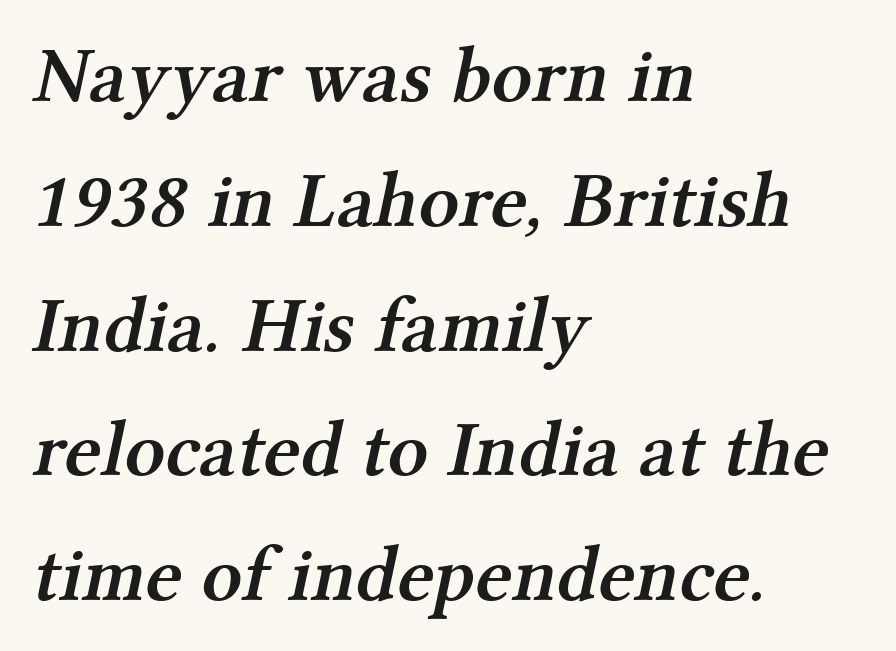
Q: Is the text bold? A: Semi-bold.
Q: Is the typeface a serif or a sans-serif typeface? A: Serif.
Q: Is the text underlined? A: No.
Q: How is the paragraph aligned? A: Left-aligned.
Q: Is the spacing between letters normal or unusually wide? A: Normal.
Q: Is the spacing between lines tight, normal or loose? A: Normal.
Q: Width (condensed, normal, or wide)? A: Normal.
Q: Stroke contrast? A: Medium.
Q: x-height? A: Medium.
Q: Monospaced? A: No.
